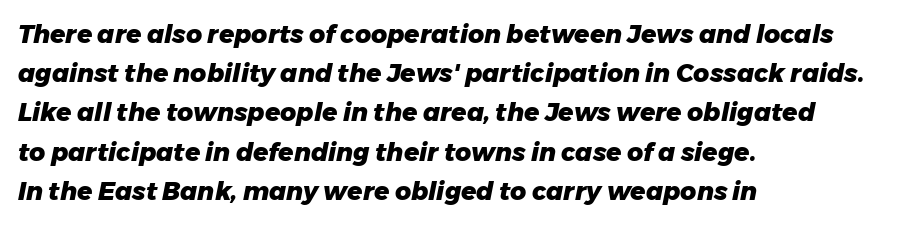
Stroke thickness is high; the sample reads as a true bold. The passage is arranged the way most books set body copy — flush left. How would I describe the line gaps? Plain and ordinary. Bare-footed words on every line. Words appear dense and cohesive because spacing is normal.
